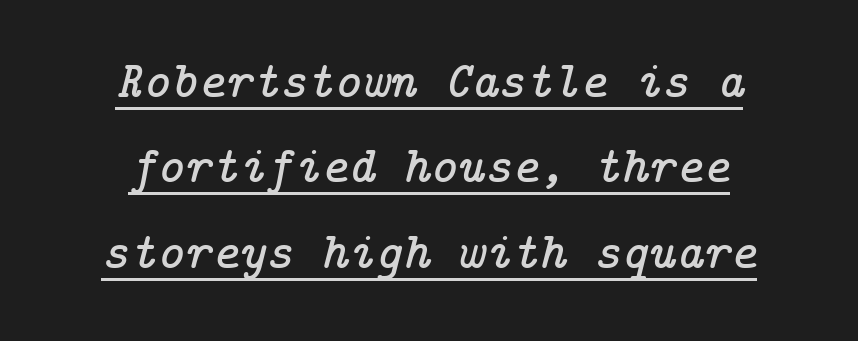
{"serif": "yes", "italic": "yes", "lean": "right", "slant_degrees": 14, "width": "normal", "stroke_contrast": "low", "x_height": "medium", "underline": "yes", "align": "center", "line_spacing": "normal", "line_spacing_ratio": 1.64, "letter_spacing": "normal", "letter_spacing_em": 0.0, "glyph_px": 52}
